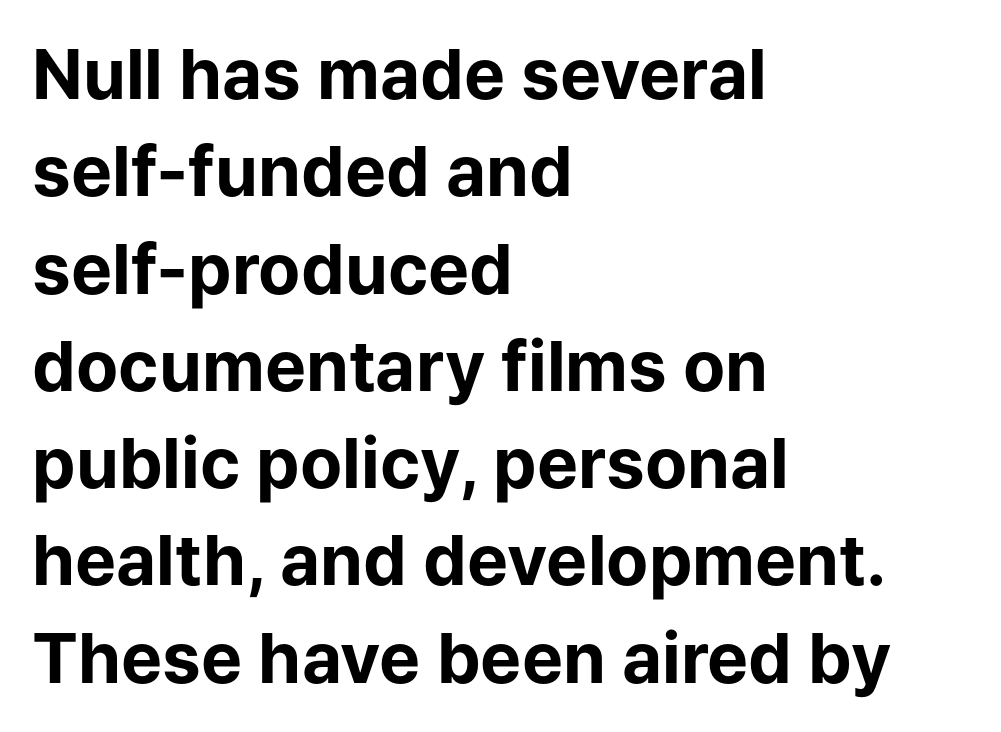
The image shows 69 px bold sans-serif type, upright; set left-aligned, normal line spacing (1.41x), normal letter spacing, not underlined; low stroke contrast and a medium x-height.
